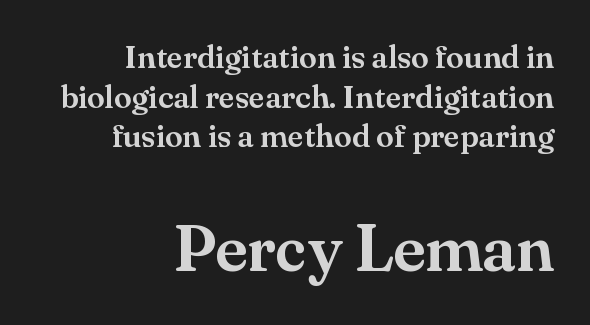
Q: Is the text italic (slanted)? A: No, it is upright.
Q: Is the typeface a serif or a sans-serif typeface? A: Serif.
Q: Is the text underlined? A: No.
Q: How is the paragraph aligned? A: Right-aligned.
Q: Is the spacing between letters normal or unusually wide? A: Normal.
Q: Which block of text is set in a larger size, the first (top) or the second (bottom)? A: The second (bottom) one.
Q: Width (condensed, normal, or wide)? A: Normal.
Q: Stroke contrast? A: Medium.
Q: x-height? A: Small.
Q: Monospaced? A: No.
